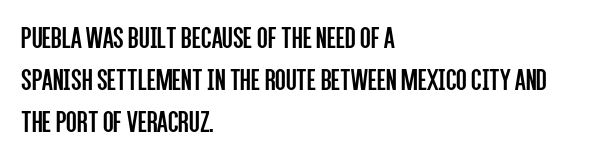
This sample uses plain, unmodified letter spacing. A typesetter would mark this as roman, not italic. One glance says typical: line gaps are just what's usual. The passage shown is not underscored anywhere. The weight would be labelled regular, book, light, or lighter still. Typeset ragged right — the left edge is the straight one.
